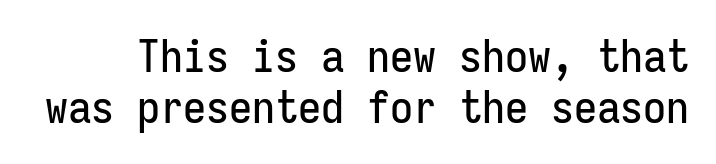
{"serif": "no", "italic": "no", "width": "condensed", "stroke_contrast": "low", "x_height": "medium", "monospaced": "yes", "underline": "no", "line_spacing": "tight", "line_spacing_ratio": 1.1, "letter_spacing": "normal", "letter_spacing_em": 0.0, "glyph_px": 46}
